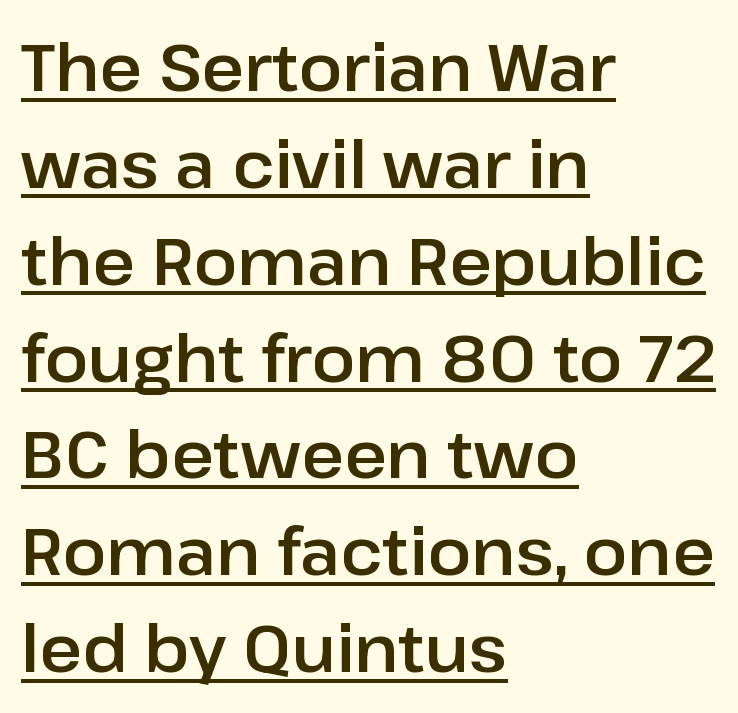
Q: Is the text italic (slanted)? A: No, it is upright.
Q: Is the typeface a serif or a sans-serif typeface? A: Sans-serif.
Q: Is the text underlined? A: Yes.
Q: How is the paragraph aligned? A: Left-aligned.
Q: Is the spacing between letters normal or unusually wide? A: Normal.
Q: Is the spacing between lines tight, normal or loose? A: Normal.
Q: Width (condensed, normal, or wide)? A: Normal.
Q: Stroke contrast? A: Low.
Q: x-height? A: Medium.
Q: Monospaced? A: No.
